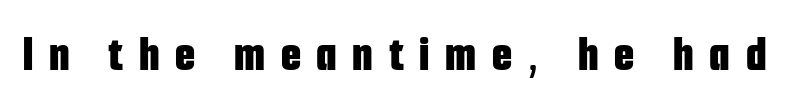
A sans-serif font was chosen for this passage. These lines have a slow, spaced-out rhythm from letter to letter. Varying glyph widths throughout — classic text-font behaviour. Stroke thickness is high; the sample reads as a true bold.
